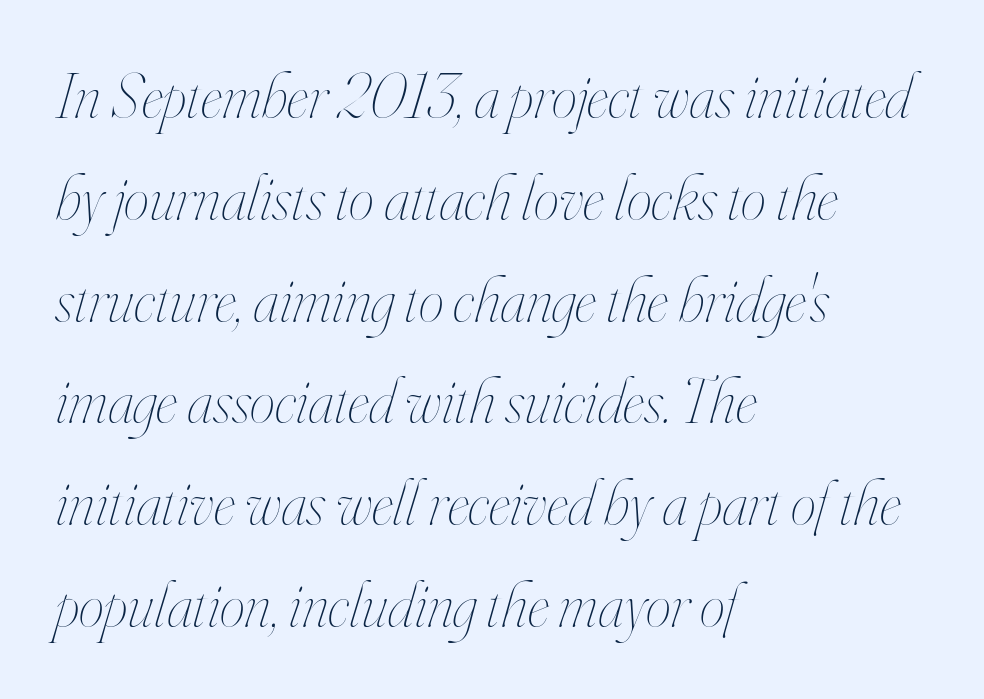
Q: Is the text bold? A: No.
Q: Is the text italic (slanted)? A: Yes, it leans right by about 16 degrees.
Q: Is the text underlined? A: No.
Q: How is the paragraph aligned? A: Left-aligned.
Q: Is the spacing between letters normal or unusually wide? A: Normal.
Q: Is the spacing between lines tight, normal or loose? A: Normal.
Q: Width (condensed, normal, or wide)? A: Condensed.
Q: Stroke contrast? A: High.
Q: x-height? A: Small.
Q: Monospaced? A: No.
